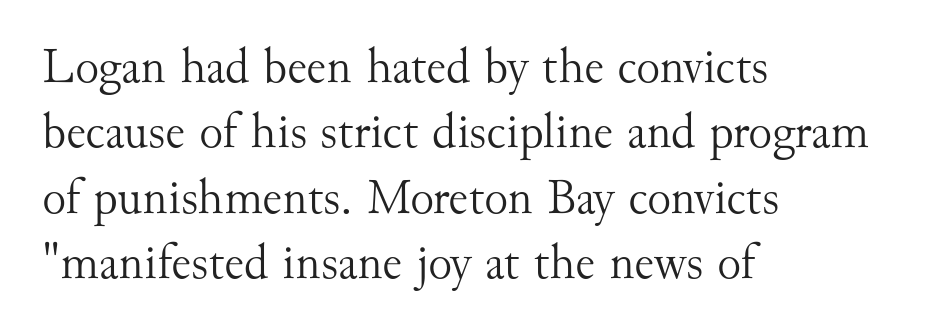
{"serif": "yes", "italic": "no", "bold": "no", "weight": "light", "width": "normal", "stroke_contrast": "medium", "x_height": "small", "monospaced": "no", "underline": "no", "align": "left", "line_spacing": "normal", "line_spacing_ratio": 1.31, "letter_spacing": "normal", "letter_spacing_em": 0.0, "glyph_px": 50}
